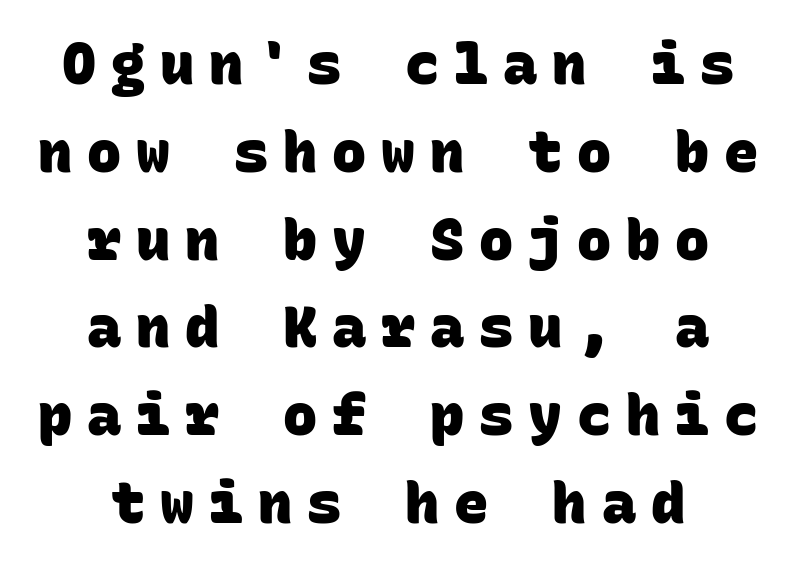
{"serif": "no", "bold": "yes", "weight": "heavy", "width": "normal", "stroke_contrast": "low", "x_height": "large", "monospaced": "yes", "underline": "no", "align": "center", "line_spacing": "normal", "line_spacing_ratio": 1.54, "letter_spacing": "wide", "letter_spacing_em": 0.26, "glyph_px": 57}
